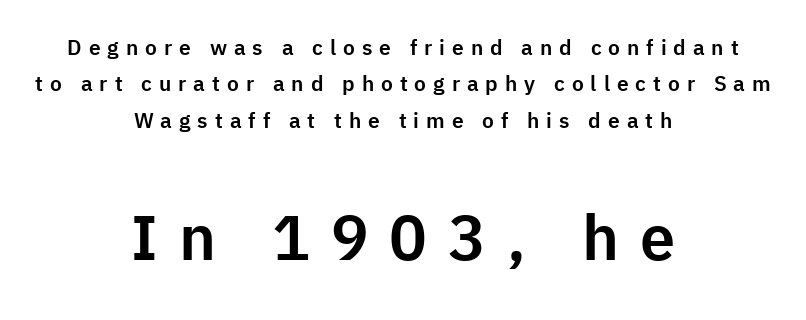
The typeface chosen for these lines omits serifs. Underlining? Definitely not there. You could only call the tracking loose — the letters float apart. Does the lettering tilt? It doesn't — this is upright. If you folded the block vertically in half, each line would mirror itself in length. A student would notice the bottom passage is typeset larger than what precedes it.
